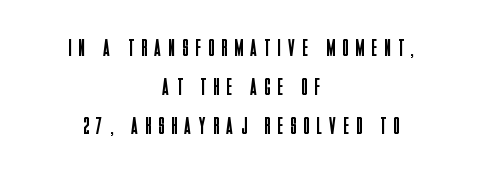
Q: Is the text bold? A: No.
Q: Is the text italic (slanted)? A: No, it is upright.
Q: Is the text underlined? A: No.
Q: How is the paragraph aligned? A: Centered.
Q: Is the spacing between letters normal or unusually wide? A: Unusually wide.
Q: Is the spacing between lines tight, normal or loose? A: Normal.
